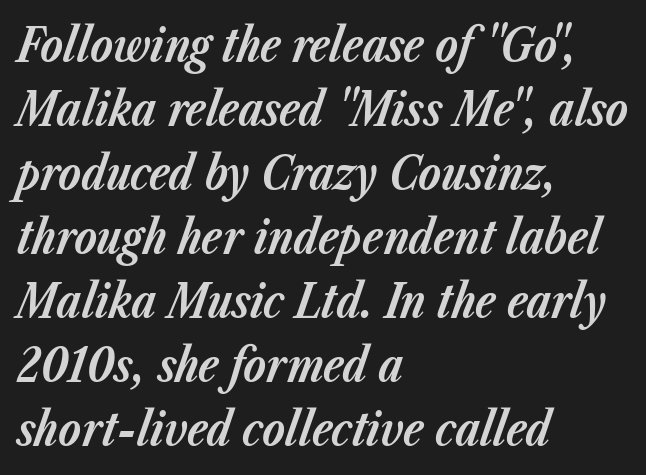
{"italic": "yes", "lean": "right", "slant_degrees": 23, "bold": "yes", "weight": "bold", "width": "normal", "stroke_contrast": "low", "x_height": "medium", "monospaced": "no", "underline": "no", "align": "left", "line_spacing": "normal", "line_spacing_ratio": 1.39, "letter_spacing": "normal", "letter_spacing_em": 0.0, "glyph_px": 46}
